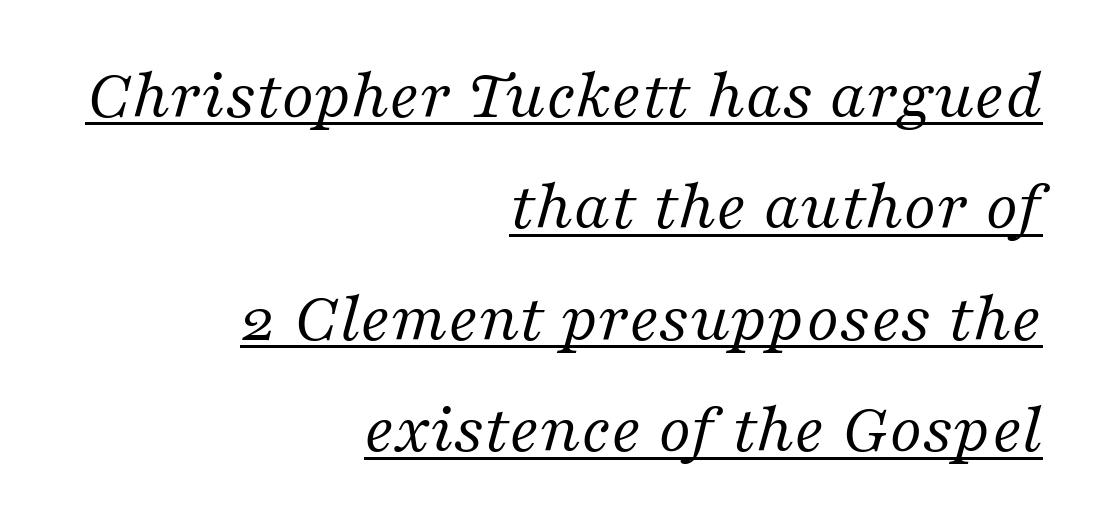
The image shows 71 px regular-weight serif type, italic (leaning right); set right-aligned, normal line spacing (1.57x), normal letter spacing, underlined; medium stroke contrast and a medium x-height.
